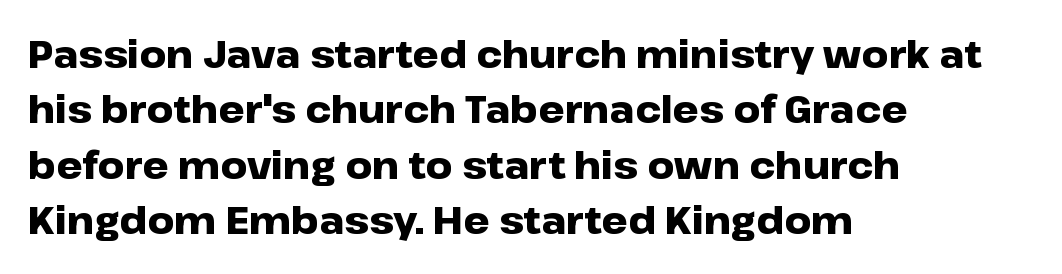
Q: Is the text bold? A: Yes.
Q: Is the text italic (slanted)? A: No, it is upright.
Q: Is the typeface a serif or a sans-serif typeface? A: Sans-serif.
Q: Is the text underlined? A: No.
Q: How is the paragraph aligned? A: Left-aligned.
Q: Is the spacing between letters normal or unusually wide? A: Normal.
Q: Is the spacing between lines tight, normal or loose? A: Normal.
Q: Width (condensed, normal, or wide)? A: Wide.
Q: Stroke contrast? A: Low.
Q: x-height? A: Medium.
Q: Monospaced? A: No.
